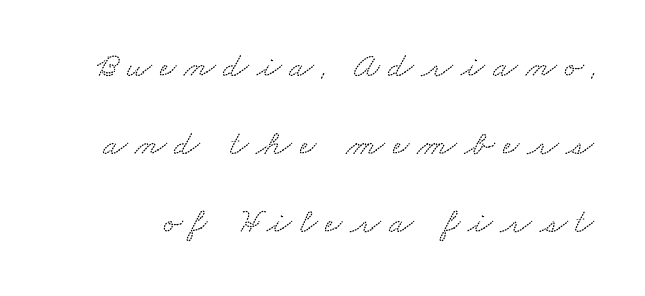
Each row of text sits above clean, open space. Varying glyph widths throughout — classic text-font behaviour. In terms of leading, this rendering errs on the spacious side. Tracking value appears strongly positive — letters spread wide.
